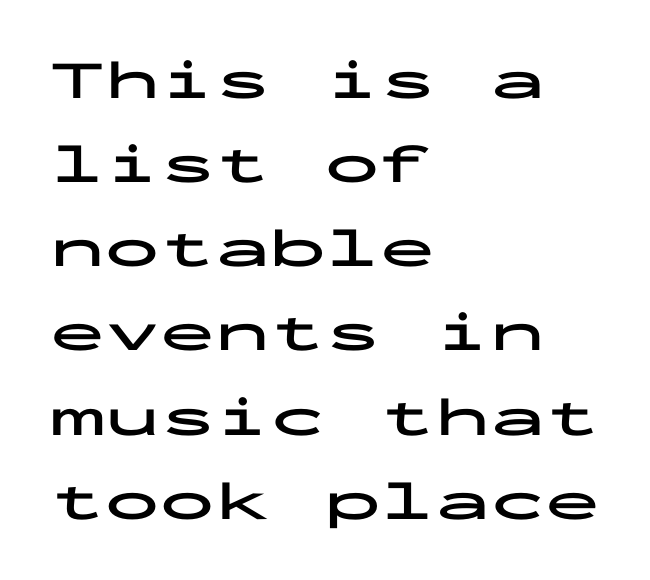
{"serif": "no", "italic": "no", "bold": "yes", "weight": "bold", "width": "wide", "stroke_contrast": "low", "x_height": "medium", "monospaced": "yes", "underline": "no", "align": "left", "line_spacing": "normal", "line_spacing_ratio": 1.53, "letter_spacing": "normal", "letter_spacing_em": 0.0, "glyph_px": 55}
